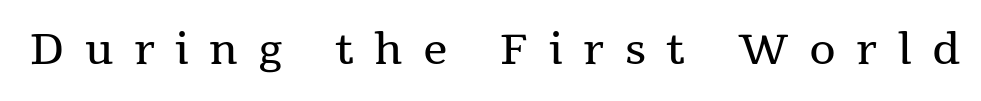
{"serif": "yes", "italic": "no", "bold": "no", "weight": "regular", "width": "normal", "stroke_contrast": "medium", "x_height": "medium", "monospaced": "no", "underline": "no", "letter_spacing": "wide", "letter_spacing_em": 0.48, "glyph_px": 43}
